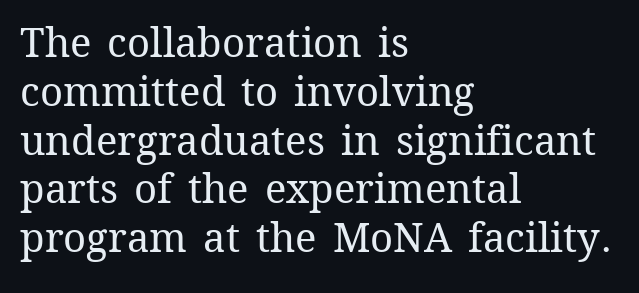
Q: Is the text bold? A: No.
Q: Is the text italic (slanted)? A: No, it is upright.
Q: Is the text underlined? A: No.
Q: How is the paragraph aligned? A: Left-aligned.
Q: Is the spacing between letters normal or unusually wide? A: Normal.
Q: Width (condensed, normal, or wide)? A: Normal.
Q: Stroke contrast? A: Medium.
Q: x-height? A: Medium.
Q: Monospaced? A: No.
